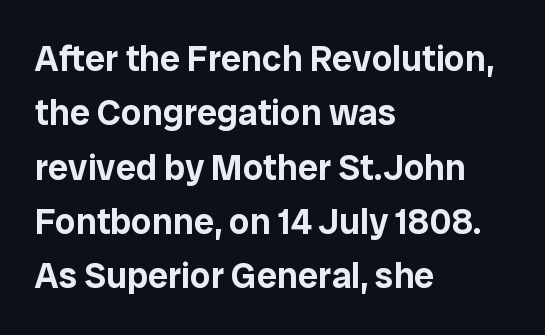
Every row of glyphs begins at an identical x-position on the left. How are the letters spaced? Ordinarily, with no added tracking. Note the varied advance widths — an 'i' is clearly narrower than an 'm'. Lines of text with bare space underneath.
